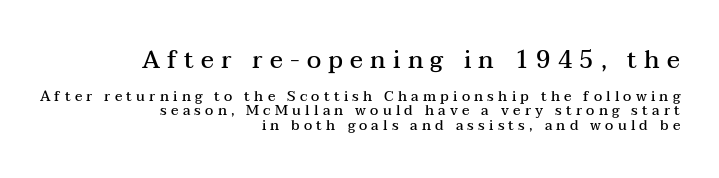
Q: Is the text bold? A: Semi-bold.
Q: Is the text italic (slanted)? A: No, it is upright.
Q: Is the text underlined? A: No.
Q: How is the paragraph aligned? A: Right-aligned.
Q: Is the spacing between letters normal or unusually wide? A: Unusually wide.
Q: Is the spacing between lines tight, normal or loose? A: Tight.
Q: Which block of text is set in a larger size, the first (top) or the second (bottom)? A: The first (top) one.
